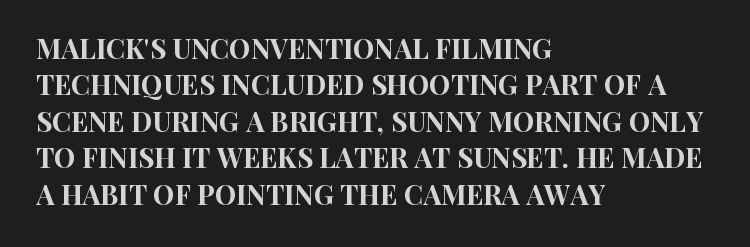
Tracking value appears to be zero — textbook default spacing. The type sits square on the baseline with zero lean. A clean baseline with only descenders dipping below it. Is the block centered? No — it sits flush against the left margin. Notice how descenders clear the ascenders below comfortably — that's standard leading.
